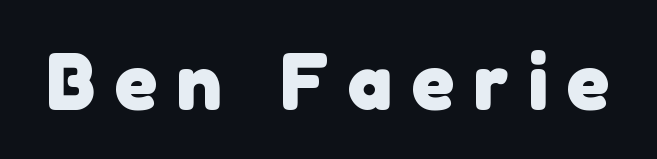
The image shows 80 px heavy sans-serif type; set unusually wide letter spacing (+0.24 em), not underlined; low stroke contrast and a medium x-height.
